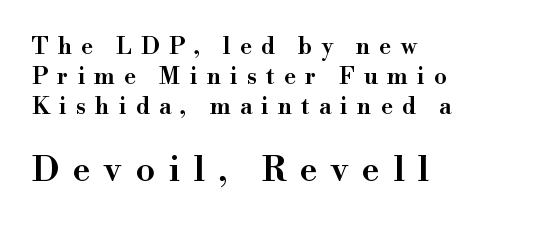
Q: Is the text bold? A: Semi-bold.
Q: Is the text italic (slanted)? A: No, it is upright.
Q: Is the typeface a serif or a sans-serif typeface? A: Serif.
Q: Is the text underlined? A: No.
Q: How is the paragraph aligned? A: Left-aligned.
Q: Is the spacing between letters normal or unusually wide? A: Unusually wide.
Q: Is the spacing between lines tight, normal or loose? A: Normal.
Q: Which block of text is set in a larger size, the first (top) or the second (bottom)? A: The second (bottom) one.
Q: Width (condensed, normal, or wide)? A: Normal.
Q: Stroke contrast? A: High.
Q: x-height? A: Small.
Q: Monospaced? A: No.
